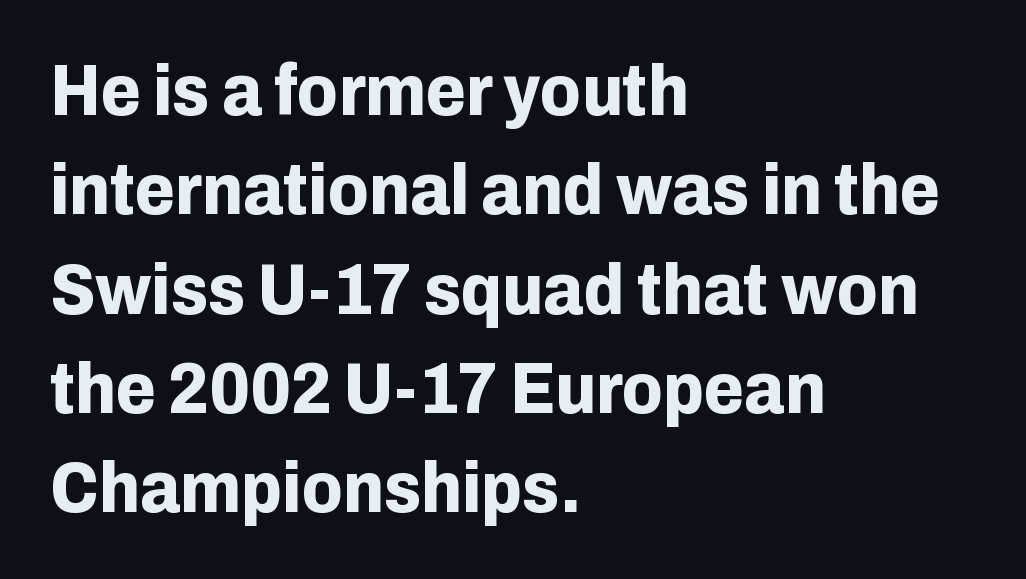
{"serif": "no", "italic": "no", "bold": "yes", "weight": "bold", "width": "normal", "stroke_contrast": "low", "x_height": "medium", "monospaced": "no", "underline": "no", "align": "left", "line_spacing": "normal", "line_spacing_ratio": 1.36, "letter_spacing": "normal", "letter_spacing_em": 0.0, "glyph_px": 73}
